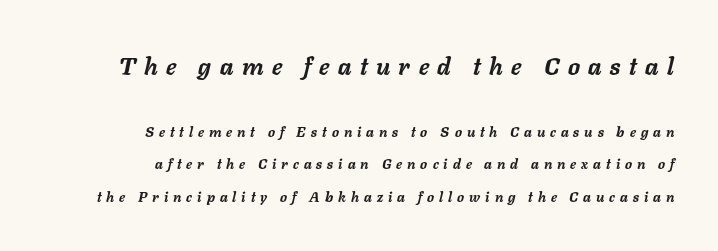
Looking at the ascenders, they clearly lean. The block of text is sparse from top to bottom, with ample space between rows. Descenders are the only things crossing below the line. Visually the block forms a straight wall on the right and a jagged coastline on the left. The passage shown begins with its larger block and ends with its smaller one.
